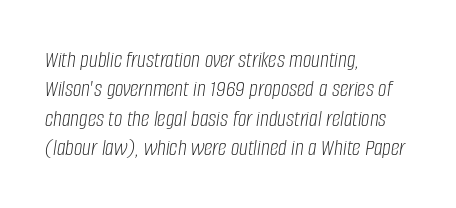
Caption: standard tracking, unaltered. Only glyphs here, with clear space below each row. Visually the block forms a straight wall on the left and a jagged coastline on the right. Notice how the stems are inclined rather than vertical — that's the hallmark of italics.
